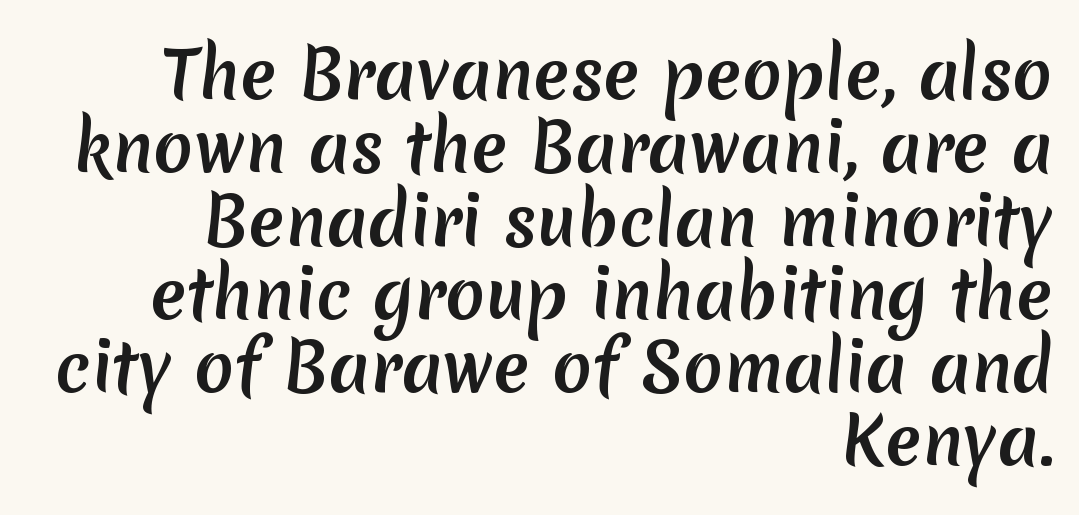
Visually the block forms a straight wall on the right and a jagged coastline on the left. The letters advance in unequal steps, a hallmark of proportional type. The rendering keeps characters at their native spacing. The glyphs in this specimen are sans serif. The glyphs are unaccompanied by any horizontal stroke below them. Honestly, the rows look squashed on top of each other.
